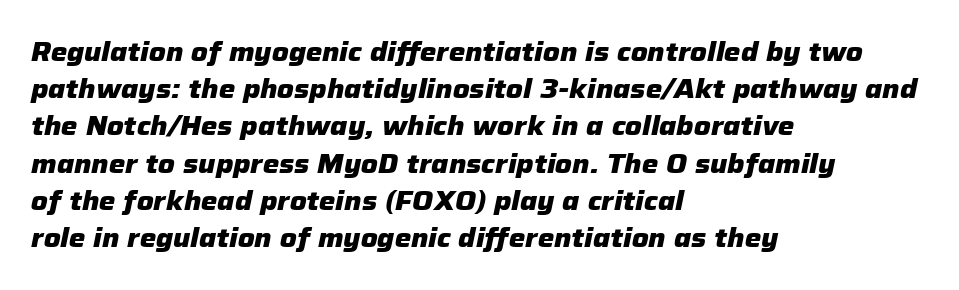
The image shows 26 px bold type, italic (leaning right); set left-aligned, normal line spacing (1.43x), normal letter spacing, not underlined.
